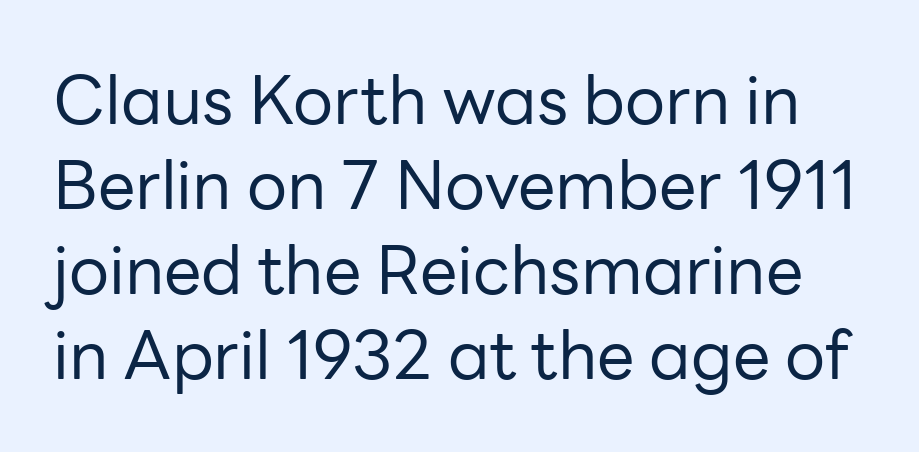
Compared with typical paragraphs, the rows here are spaced about the same. The axis of the letterforms is exactly vertical. Rule under the text: the space is simply empty. Letterform terminals end flat and unadorned throughout the passage. Here the designer chose a conventional face with non-uniform glyph widths.
